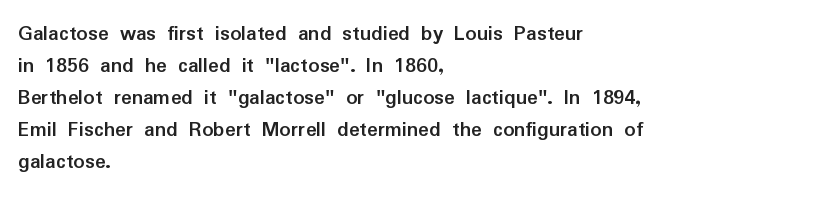
The image shows 22 px bold type, upright; set left-aligned, normal line spacing (1.45x), normal letter spacing, not underlined.
